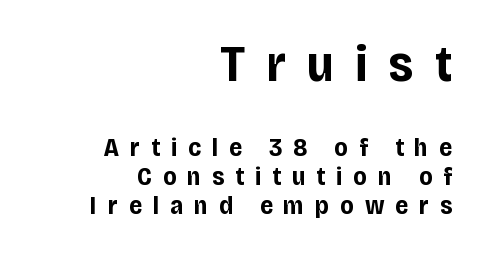
The image shows 51 px bold, condensed sans-serif type, upright; set right-aligned, tight line spacing (1.12x), unusually wide letter spacing (+0.42 em), not underlined; the first (top) block is 1.96x larger; low stroke contrast and a large x-height.
